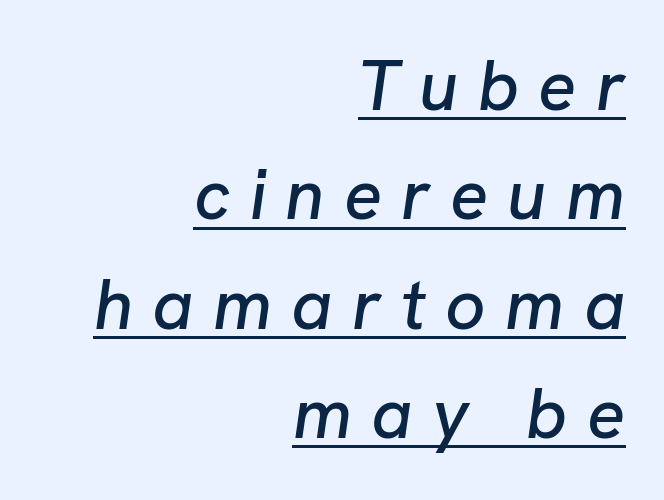
{"italic": "yes", "lean": "right", "slant_degrees": 8, "width": "normal", "stroke_contrast": "low", "x_height": "medium", "monospaced": "no", "underline": "yes", "align": "right", "line_spacing": "normal", "line_spacing_ratio": 1.54, "letter_spacing": "wide", "letter_spacing_em": 0.27, "glyph_px": 71}
